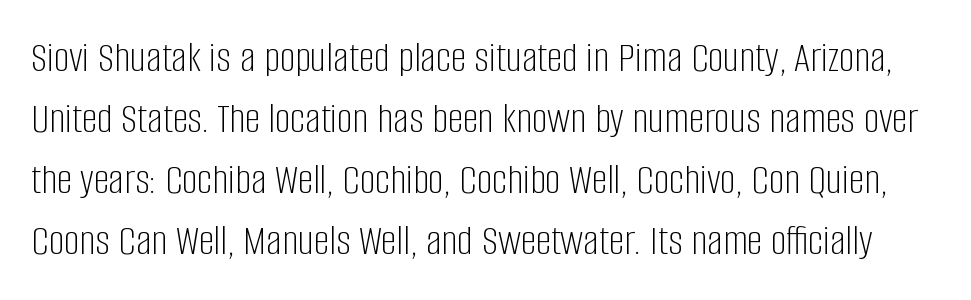
{"serif": "no", "italic": "no", "bold": "no", "weight": "light", "width": "condensed", "stroke_contrast": "low", "x_height": "large", "monospaced": "no", "underline": "no", "line_spacing": "normal", "line_spacing_ratio": 1.39, "letter_spacing": "normal", "letter_spacing_em": 0.0, "glyph_px": 44}
